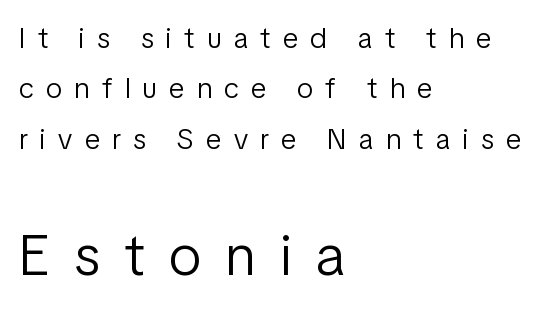
The image shows 58 px light, condensed sans-serif type, upright; set left-aligned, line spacing 1.74x, unusually wide letter spacing (+0.43 em), not underlined; the second (bottom) block is 2.0x larger; low stroke contrast and a medium x-height.
